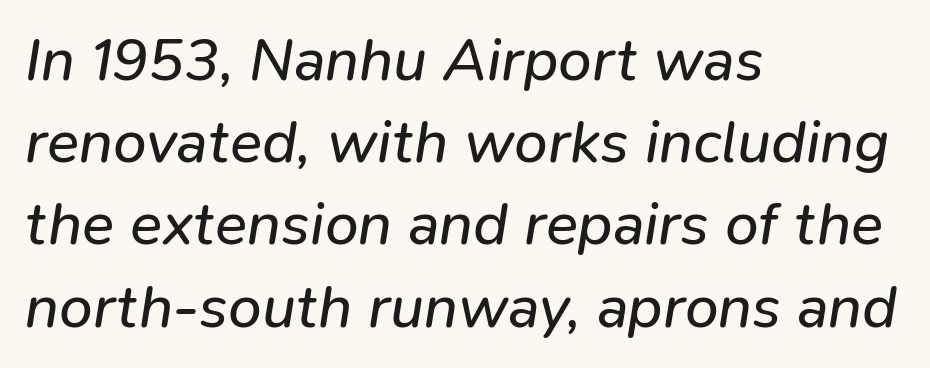
The image shows 60 px regular-weight type, italic (leaning right); set left-aligned, normal line spacing (1.37x), normal letter spacing, not underlined; low stroke contrast and a medium x-height.
